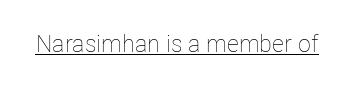
{"italic": "no", "bold": "no", "underline": "yes", "letter_spacing": "normal", "letter_spacing_em": 0.0, "glyph_px": 24}
